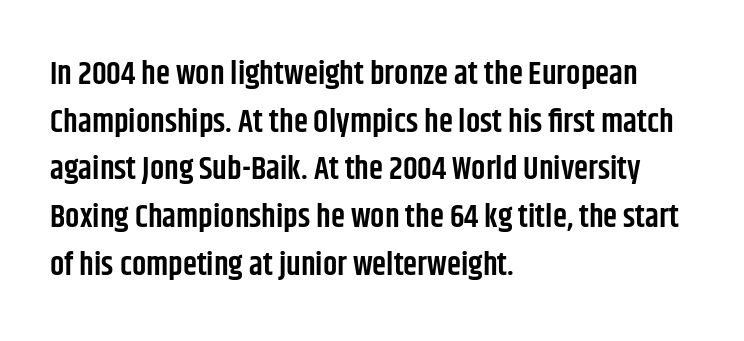
The image shows 32 px semibold, condensed sans-serif type, upright; set left-aligned, normal line spacing (1.49x), normal letter spacing, not underlined; low stroke contrast and a large x-height.
